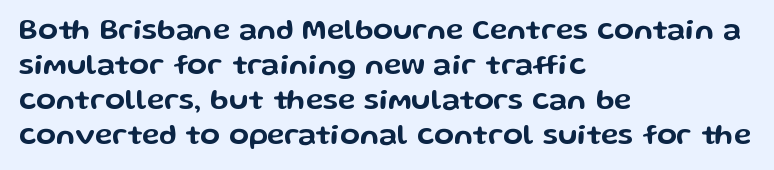
The words here are not underlined. The type is set solid horizontally, with unmodified tracking. The letters stand upright; this is a roman face. Line starts are locked; line ends wander. What kind of face is this? One without serifs — a sans.
